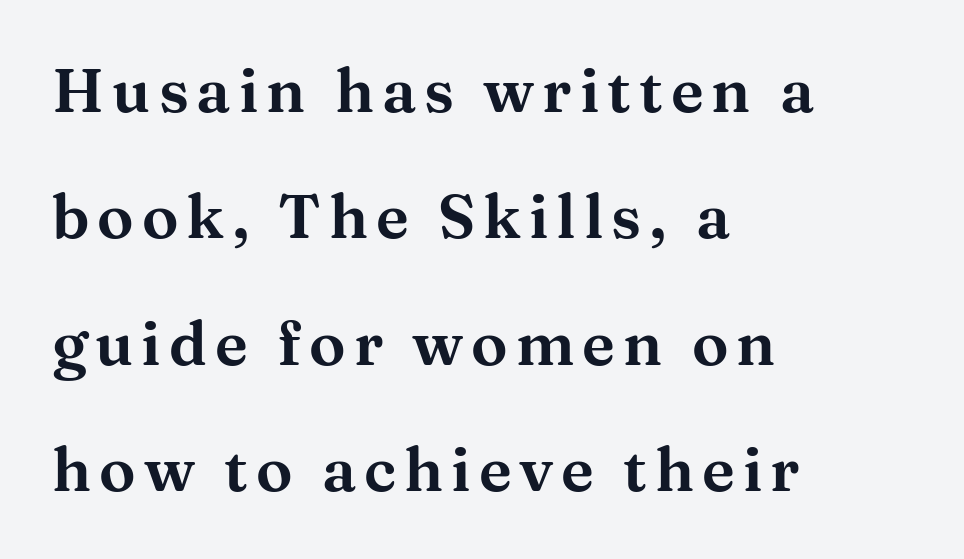
The image shows 61 px wide serif type, upright; set left-aligned, loose line spacing (2.07x), not underlined; medium stroke contrast and a medium x-height.
